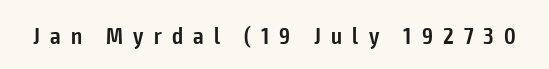
Ordinary non-slanted type is in use. In terms of weight, the rendering is demibold, just under bold. Underline: absent. Tracking here is generous; glyphs stand well apart from one another.
